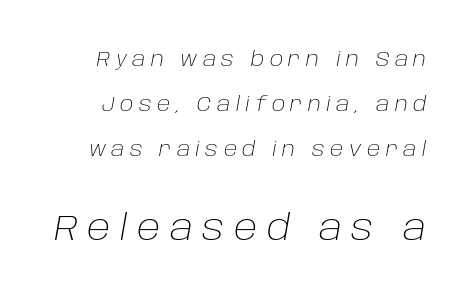
Q: Is the text bold? A: No.
Q: Is the text italic (slanted)? A: Yes, it leans right by about 10 degrees.
Q: Is the text underlined? A: No.
Q: Is the spacing between letters normal or unusually wide? A: Unusually wide.
Q: Is the spacing between lines tight, normal or loose? A: Loose.
Q: Which block of text is set in a larger size, the first (top) or the second (bottom)? A: The second (bottom) one.
Q: Width (condensed, normal, or wide)? A: Normal.
Q: Stroke contrast? A: Low.
Q: x-height? A: Large.
Q: Monospaced? A: No.
